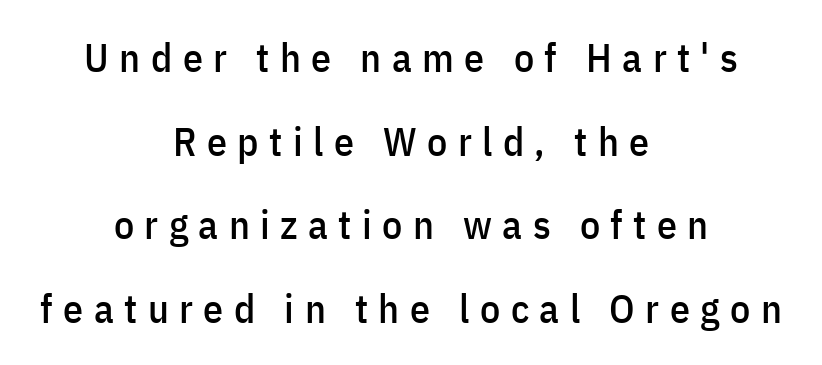
The image shows 40 px condensed sans-serif type, upright; set centered, loose line spacing (2.09x), unusually wide letter spacing (+0.26 em), not underlined; low stroke contrast and a medium x-height.
